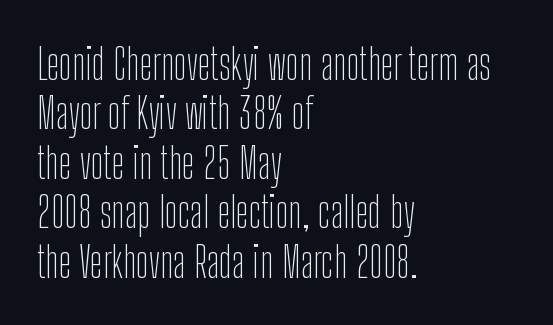
{"serif": "no", "italic": "no", "bold": "no", "weight": "thin", "width": "condensed", "stroke_contrast": "low", "x_height": "medium", "monospaced": "no", "underline": "no", "align": "left", "line_spacing": "tight", "line_spacing_ratio": 1.15, "letter_spacing": "normal", "letter_spacing_em": 0.0, "glyph_px": 43}
